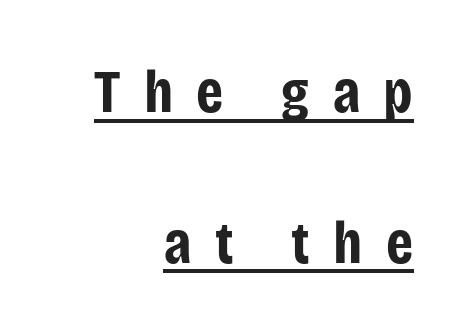
Q: Is the text bold? A: Yes.
Q: Is the text italic (slanted)? A: No, it is upright.
Q: Is the typeface a serif or a sans-serif typeface? A: Sans-serif.
Q: Is the text underlined? A: Yes.
Q: How is the paragraph aligned? A: Right-aligned.
Q: Is the spacing between letters normal or unusually wide? A: Unusually wide.
Q: Is the spacing between lines tight, normal or loose? A: Loose.
Q: Width (condensed, normal, or wide)? A: Condensed.
Q: Stroke contrast? A: Low.
Q: x-height? A: Large.
Q: Monospaced? A: No.
